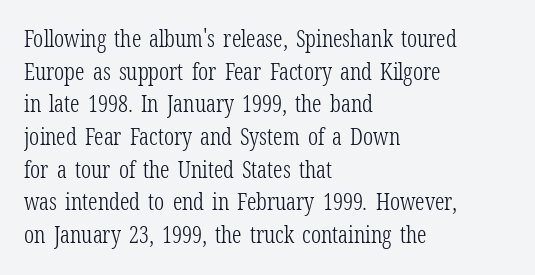
{"italic": "no", "bold": "no", "underline": "no", "align": "left", "line_spacing": "normal", "line_spacing_ratio": 1.42, "letter_spacing": "normal", "letter_spacing_em": 0.0, "glyph_px": 23}
